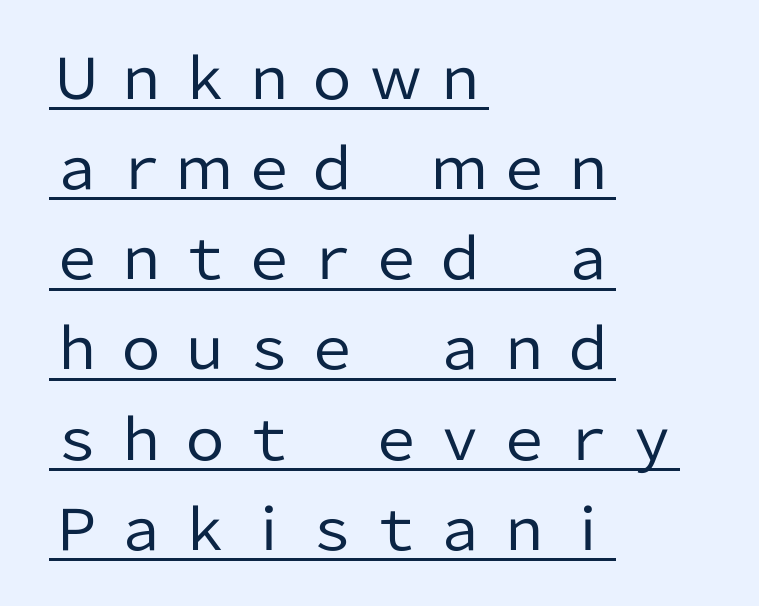
{"serif": "no", "italic": "no", "bold": "no", "weight": "regular", "width": "normal", "stroke_contrast": "low", "x_height": "medium", "monospaced": "no", "underline": "yes", "align": "left", "line_spacing": "normal", "line_spacing_ratio": 1.61, "glyph_px": 56}
